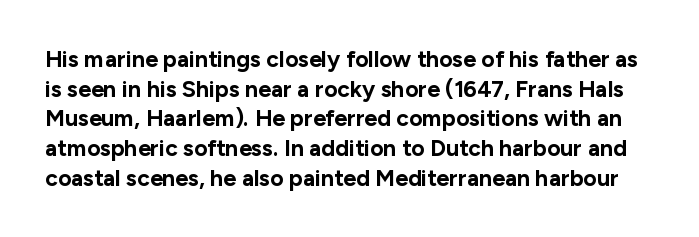
{"italic": "no", "bold": "yes", "underline": "no", "line_spacing": "normal", "line_spacing_ratio": 1.29, "letter_spacing": "normal", "letter_spacing_em": 0.0, "glyph_px": 23}
